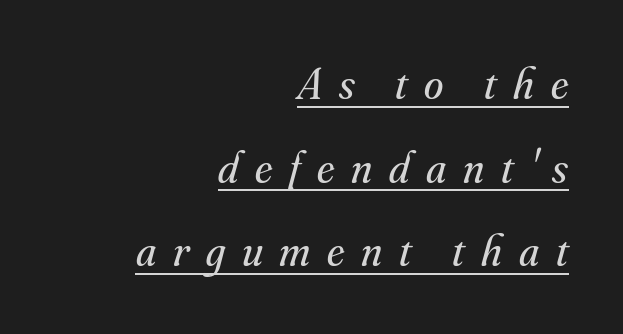
{"serif": "yes", "italic": "yes", "lean": "right", "slant_degrees": 16, "bold": "no", "weight": "regular", "width": "normal", "stroke_contrast": "medium", "x_height": "small", "monospaced": "no", "underline": "yes", "align": "right", "line_spacing": "loose", "line_spacing_ratio": 1.9, "letter_spacing": "wide", "letter_spacing_em": 0.38, "glyph_px": 44}
